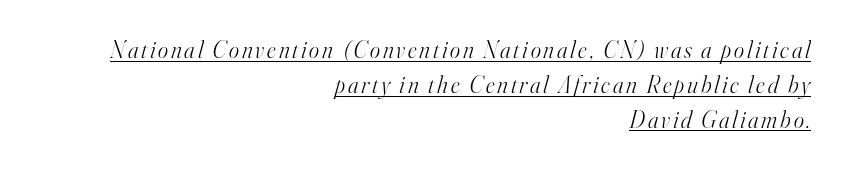
{"italic": "yes", "lean": "right", "slant_degrees": 16, "bold": "no", "underline": "yes", "align": "right", "line_spacing": "normal", "line_spacing_ratio": 1.45, "glyph_px": 24}
